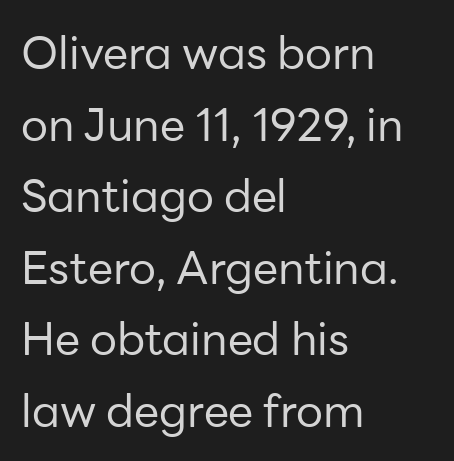
{"serif": "no", "italic": "no", "bold": "no", "weight": "regular", "width": "normal", "stroke_contrast": "low", "x_height": "medium", "monospaced": "no", "underline": "no", "align": "left", "line_spacing": "normal", "line_spacing_ratio": 1.59, "letter_spacing": "normal", "letter_spacing_em": 0.0, "glyph_px": 45}
